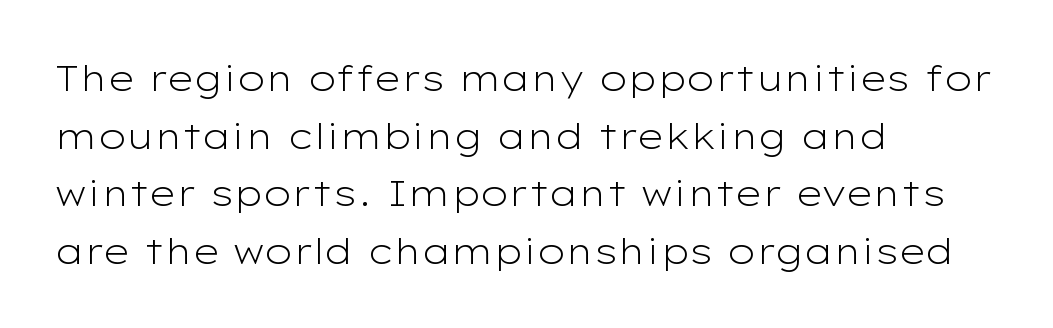
The image shows 36 px light, wide sans-serif type, upright; set left-aligned, normal line spacing (1.6x), normal letter spacing, not underlined; low stroke contrast and a medium x-height.
